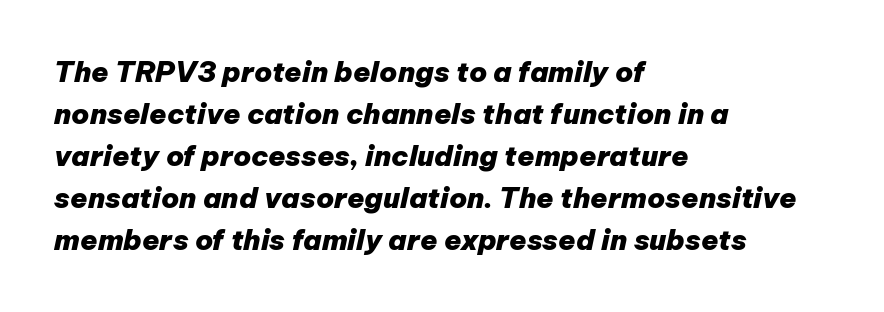
The rows are spaced the way most documents space them. The passage shown leans; its letterforms are oblique. Students, note that the glyphs here touch the page at normal intervals. This sample has the flowing, uneven cadence of proportional lettering.
